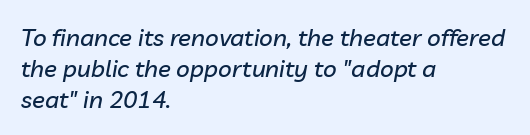
{"italic": "yes", "lean": "right", "slant_degrees": 10, "underline": "no", "align": "left", "line_spacing": "normal", "line_spacing_ratio": 1.29, "letter_spacing": "normal", "letter_spacing_em": 0.0, "glyph_px": 24}
